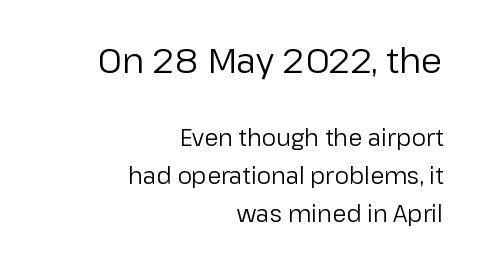
{"serif": "no", "italic": "no", "bold": "no", "weight": "regular", "width": "normal", "stroke_contrast": "low", "x_height": "medium", "monospaced": "no", "underline": "no", "align": "right", "line_spacing": "normal", "line_spacing_ratio": 1.66, "letter_spacing": "normal", "letter_spacing_em": 0.0, "larger_block": "first", "size_ratio": 1.52, "glyph_px": 35}
